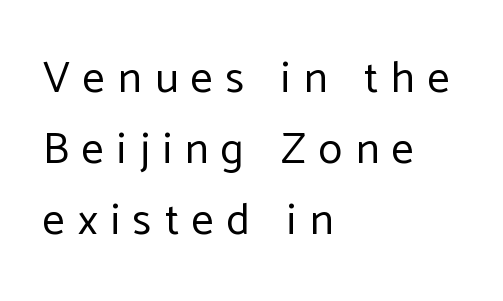
{"serif": "no", "italic": "no", "bold": "no", "weight": "regular", "width": "normal", "stroke_contrast": "low", "x_height": "medium", "monospaced": "no", "underline": "no", "align": "left", "line_spacing": "normal", "line_spacing_ratio": 1.61, "letter_spacing": "wide", "letter_spacing_em": 0.3, "glyph_px": 44}
